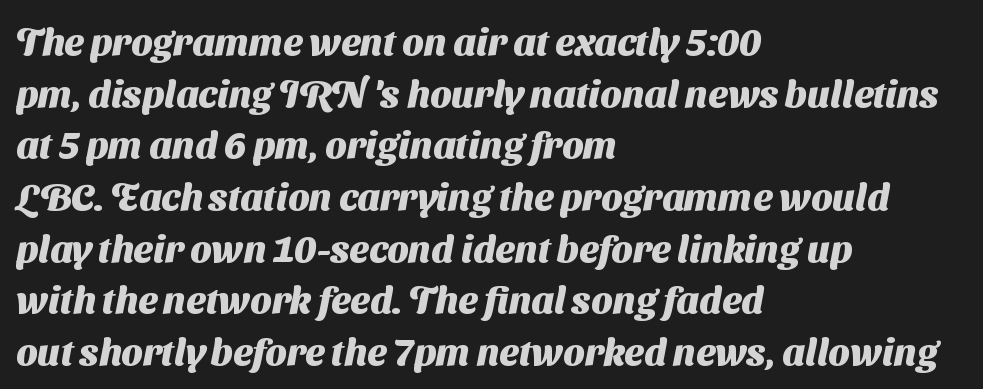
Q: Is the text bold? A: Yes.
Q: Is the typeface a serif or a sans-serif typeface? A: Sans-serif.
Q: Is the text underlined? A: No.
Q: How is the paragraph aligned? A: Left-aligned.
Q: Is the spacing between letters normal or unusually wide? A: Normal.
Q: Is the spacing between lines tight, normal or loose? A: Normal.
Q: Width (condensed, normal, or wide)? A: Normal.
Q: Stroke contrast? A: Medium.
Q: x-height? A: Medium.
Q: Monospaced? A: No.
